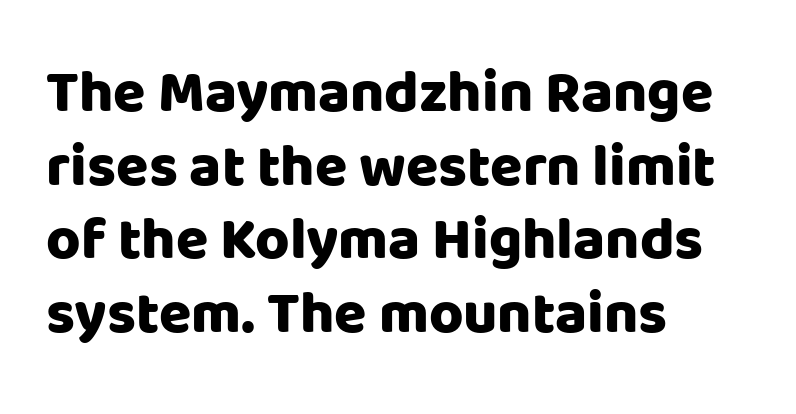
Q: Is the text bold? A: Yes.
Q: Is the text italic (slanted)? A: No, it is upright.
Q: Is the typeface a serif or a sans-serif typeface? A: Sans-serif.
Q: Is the text underlined? A: No.
Q: How is the paragraph aligned? A: Left-aligned.
Q: Is the spacing between letters normal or unusually wide? A: Normal.
Q: Is the spacing between lines tight, normal or loose? A: Normal.
Q: Width (condensed, normal, or wide)? A: Normal.
Q: Stroke contrast? A: Low.
Q: x-height? A: Large.
Q: Monospaced? A: No.
